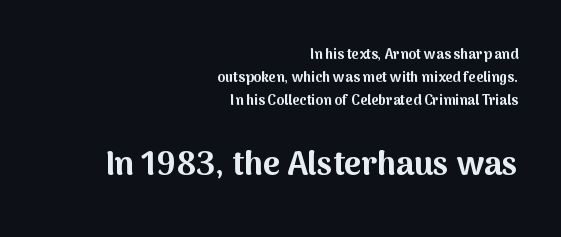
{"serif": "no", "italic": "no", "bold": "yes", "weight": "bold", "width": "normal", "stroke_contrast": "medium", "x_height": "medium", "monospaced": "no", "underline": "no", "align": "right", "line_spacing": "normal", "line_spacing_ratio": 1.65, "letter_spacing": "normal", "letter_spacing_em": 0.0, "larger_block": "second", "size_ratio": 2.36, "glyph_px": 33}
